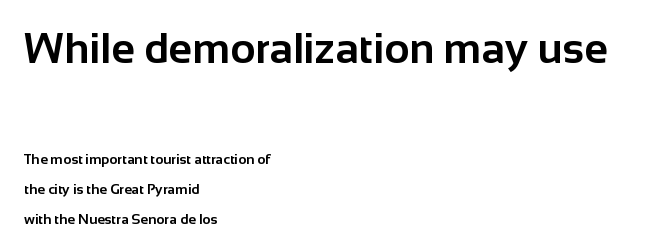
Q: Is the text bold? A: Yes.
Q: Is the text italic (slanted)? A: No, it is upright.
Q: Is the typeface a serif or a sans-serif typeface? A: Sans-serif.
Q: Is the text underlined? A: No.
Q: How is the paragraph aligned? A: Left-aligned.
Q: Is the spacing between letters normal or unusually wide? A: Normal.
Q: Is the spacing between lines tight, normal or loose? A: Loose.
Q: Which block of text is set in a larger size, the first (top) or the second (bottom)? A: The first (top) one.
Q: Width (condensed, normal, or wide)? A: Normal.
Q: Stroke contrast? A: Low.
Q: x-height? A: Medium.
Q: Monospaced? A: No.
